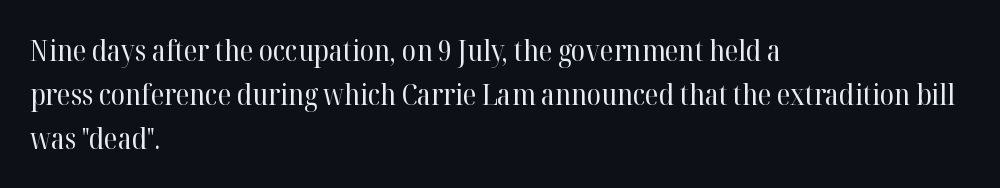
The image shows 29 px regular-weight serif type, upright; set left-aligned, normal line spacing (1.51x), normal letter spacing, not underlined; high stroke contrast and a medium x-height.
